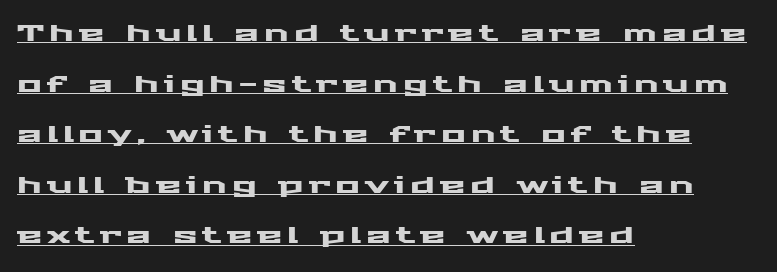
Q: Is the text italic (slanted)? A: No, it is upright.
Q: Is the text underlined? A: Yes.
Q: How is the paragraph aligned? A: Left-aligned.
Q: Is the spacing between letters normal or unusually wide? A: Unusually wide.
Q: Is the spacing between lines tight, normal or loose? A: Loose.
